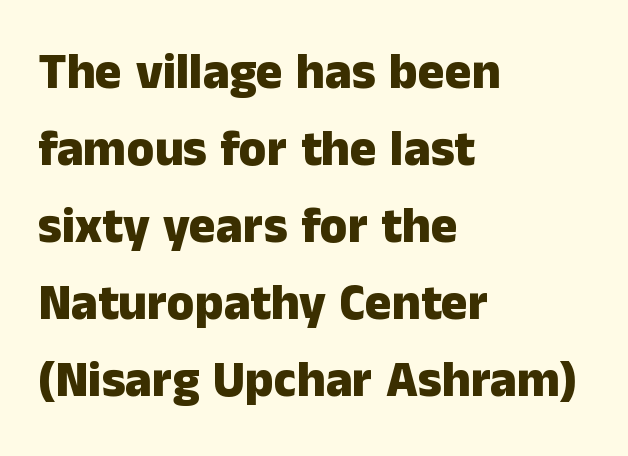
Q: Is the text bold? A: Yes.
Q: Is the text italic (slanted)? A: No, it is upright.
Q: Is the typeface a serif or a sans-serif typeface? A: Sans-serif.
Q: Is the text underlined? A: No.
Q: How is the paragraph aligned? A: Left-aligned.
Q: Is the spacing between letters normal or unusually wide? A: Normal.
Q: Is the spacing between lines tight, normal or loose? A: Normal.
Q: Width (condensed, normal, or wide)? A: Normal.
Q: Stroke contrast? A: Low.
Q: x-height? A: Medium.
Q: Monospaced? A: No.
